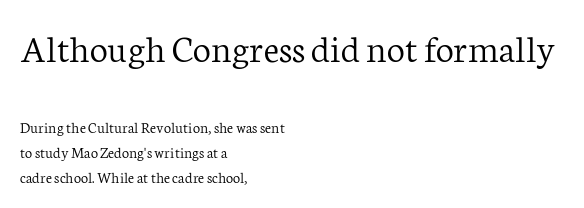
The image shows 40 px light serif type, upright; set left-aligned, normal line spacing (1.59x), normal letter spacing, not underlined; the first (top) block is 2.5x larger; low stroke contrast and a medium x-height.
